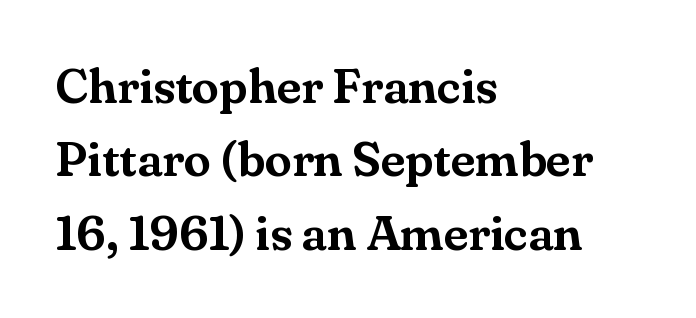
{"serif": "yes", "italic": "no", "width": "normal", "stroke_contrast": "medium", "x_height": "small", "monospaced": "no", "underline": "no", "align": "left", "line_spacing": "normal", "line_spacing_ratio": 1.5, "letter_spacing": "normal", "letter_spacing_em": 0.0, "glyph_px": 49}
